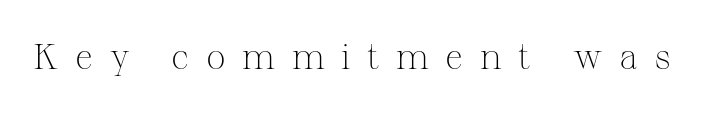
The image shows 35 px light serif type, upright; set unusually wide letter spacing (+0.47 em), not underlined; medium stroke contrast and a medium x-height.
